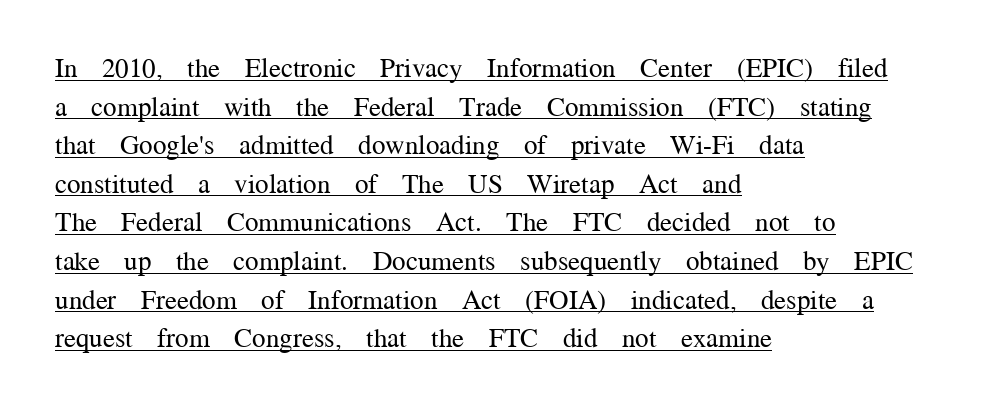
Q: Is the text bold? A: No.
Q: Is the text italic (slanted)? A: No, it is upright.
Q: Is the text underlined? A: Yes.
Q: How is the paragraph aligned? A: Left-aligned.
Q: Is the spacing between letters normal or unusually wide? A: Normal.
Q: Is the spacing between lines tight, normal or loose? A: Normal.
